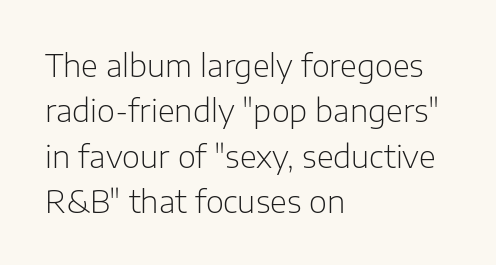
Vertical strokes here are truly vertical. Honestly, the row spacing looks completely unremarkable. What kind of face is this? One without serifs — a sans. The rendering uses natural spacing where letterforms have individual widths. A light-to-regular cut is what we see here.
